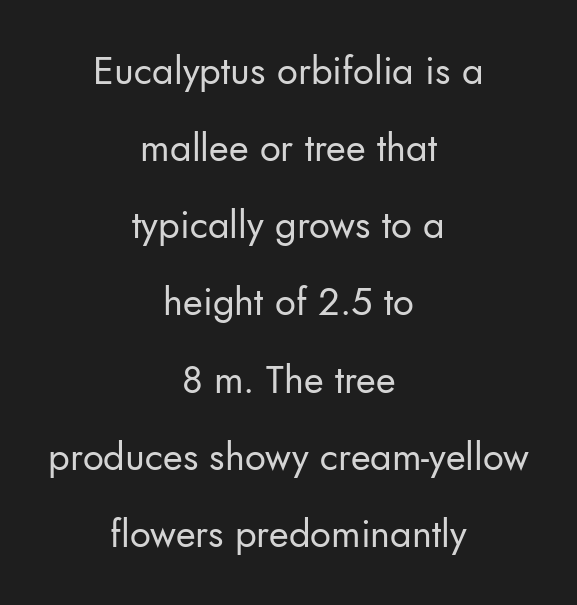
This block would shrink considerably if given ordinary leading; it's expanded now. The lines in this sample share a center point and differ in where they start and stop. Descenders are the only things crossing below the line. The characters are drawn with everyday or finer stroke widths.
